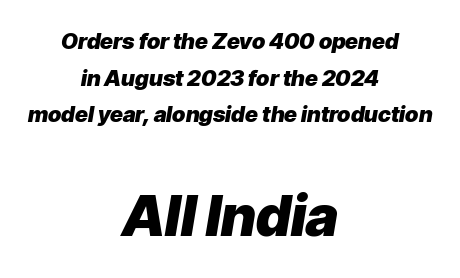
Q: Is the text bold? A: Yes.
Q: Is the text italic (slanted)? A: Yes, it leans right by about 9 degrees.
Q: Is the text underlined? A: No.
Q: How is the paragraph aligned? A: Centered.
Q: Is the spacing between letters normal or unusually wide? A: Normal.
Q: Is the spacing between lines tight, normal or loose? A: Normal.
Q: Which block of text is set in a larger size, the first (top) or the second (bottom)? A: The second (bottom) one.
Q: Width (condensed, normal, or wide)? A: Normal.
Q: Stroke contrast? A: Low.
Q: x-height? A: Medium.
Q: Monospaced? A: No.
